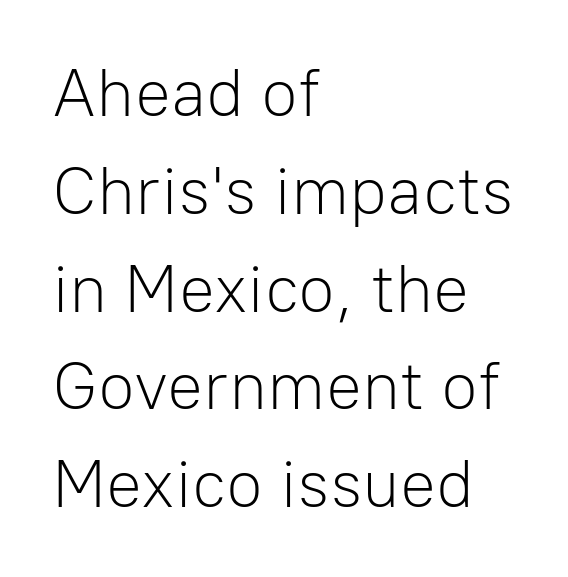
Q: Is the text bold? A: No.
Q: Is the text italic (slanted)? A: No, it is upright.
Q: Is the typeface a serif or a sans-serif typeface? A: Sans-serif.
Q: Is the text underlined? A: No.
Q: How is the paragraph aligned? A: Left-aligned.
Q: Is the spacing between letters normal or unusually wide? A: Normal.
Q: Is the spacing between lines tight, normal or loose? A: Normal.
Q: Width (condensed, normal, or wide)? A: Normal.
Q: Stroke contrast? A: Low.
Q: x-height? A: Medium.
Q: Monospaced? A: No.
